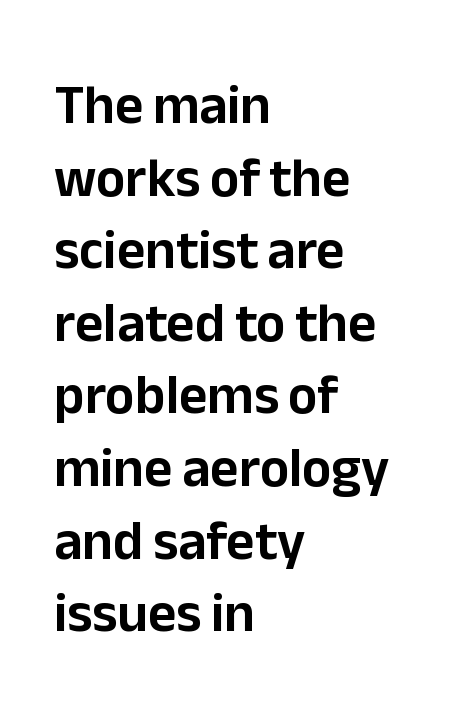
{"serif": "no", "italic": "no", "width": "normal", "stroke_contrast": "low", "x_height": "medium", "monospaced": "no", "underline": "no", "align": "left", "line_spacing": "normal", "line_spacing_ratio": 1.32, "letter_spacing": "normal", "letter_spacing_em": 0.0, "glyph_px": 55}
